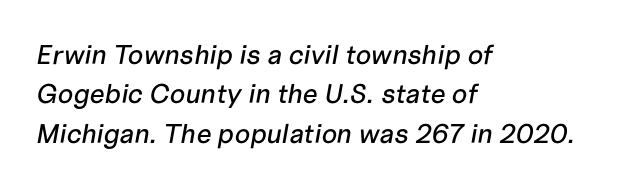
If you measured baseline to baseline, you'd find a middling distance. No extra tracking has been applied to these lines. The setting favours the left margin, as ordinary paragraphs usually do. Check under the words: just untouched page. There's an unmistakable incline to the writing here.
